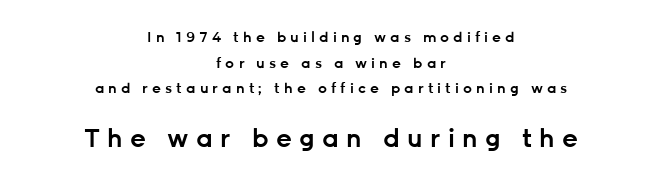
Q: Is the text bold? A: Semi-bold.
Q: Is the text italic (slanted)? A: No, it is upright.
Q: Is the text underlined? A: No.
Q: How is the paragraph aligned? A: Centered.
Q: Is the spacing between letters normal or unusually wide? A: Unusually wide.
Q: Which block of text is set in a larger size, the first (top) or the second (bottom)? A: The second (bottom) one.
